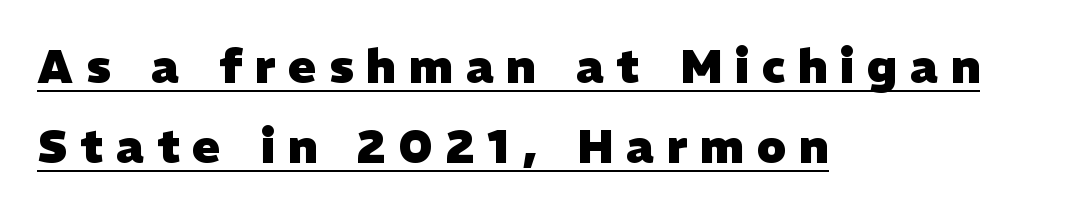
Q: Is the text bold? A: Yes.
Q: Is the typeface a serif or a sans-serif typeface? A: Sans-serif.
Q: Is the text underlined? A: Yes.
Q: How is the paragraph aligned? A: Left-aligned.
Q: Is the spacing between letters normal or unusually wide? A: Unusually wide.
Q: Width (condensed, normal, or wide)? A: Normal.
Q: Stroke contrast? A: Low.
Q: x-height? A: Medium.
Q: Monospaced? A: No.
